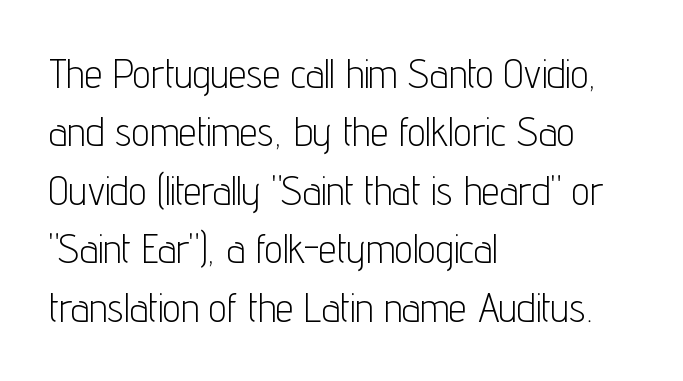
{"serif": "no", "italic": "no", "bold": "no", "weight": "light", "width": "condensed", "stroke_contrast": "low", "x_height": "medium", "monospaced": "no", "underline": "no", "align": "left", "line_spacing": "normal", "line_spacing_ratio": 1.46, "letter_spacing": "normal", "letter_spacing_em": 0.0, "glyph_px": 40}
